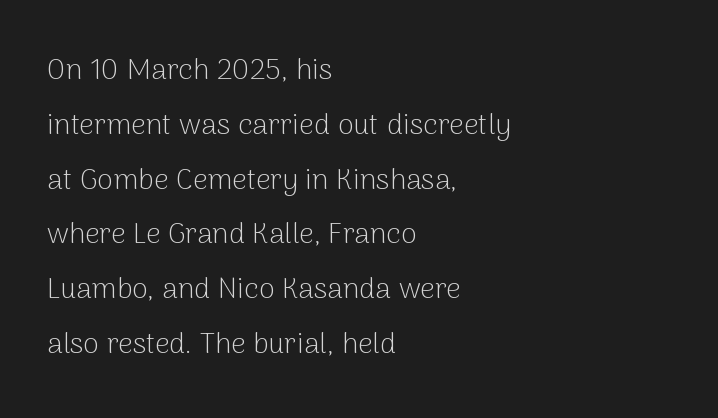
{"serif": "no", "italic": "no", "bold": "no", "weight": "light", "width": "normal", "stroke_contrast": "low", "x_height": "medium", "monospaced": "no", "underline": "no", "align": "left", "line_spacing_ratio": 1.89, "letter_spacing": "normal", "letter_spacing_em": 0.0, "glyph_px": 29}
